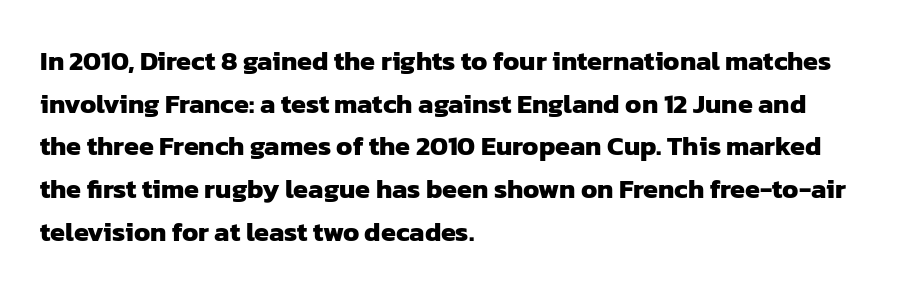
Q: Is the text bold? A: Yes.
Q: Is the text underlined? A: No.
Q: How is the paragraph aligned? A: Left-aligned.
Q: Is the spacing between letters normal or unusually wide? A: Normal.
Q: Is the spacing between lines tight, normal or loose? A: Normal.
